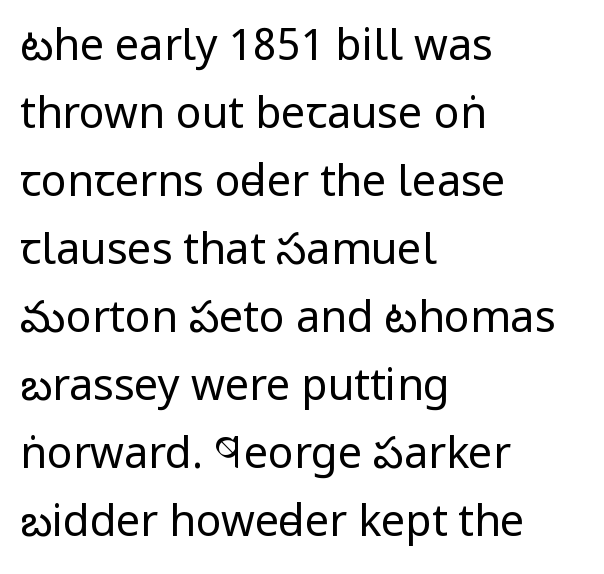
Q: Is the text bold? A: No.
Q: Is the text italic (slanted)? A: No, it is upright.
Q: Is the typeface a serif or a sans-serif typeface? A: Sans-serif.
Q: Is the text underlined? A: No.
Q: How is the paragraph aligned? A: Left-aligned.
Q: Is the spacing between letters normal or unusually wide? A: Normal.
Q: Is the spacing between lines tight, normal or loose? A: Normal.
Q: Width (condensed, normal, or wide)? A: Condensed.
Q: Stroke contrast? A: Low.
Q: x-height? A: Large.
Q: Monospaced? A: No.
